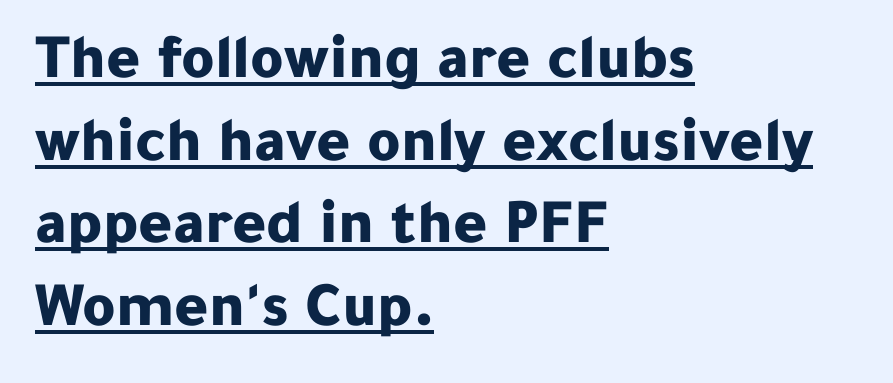
The image shows 64 px bold sans-serif type, upright; set left-aligned, normal line spacing (1.29x), normal letter spacing, underlined; low stroke contrast and a medium x-height.
